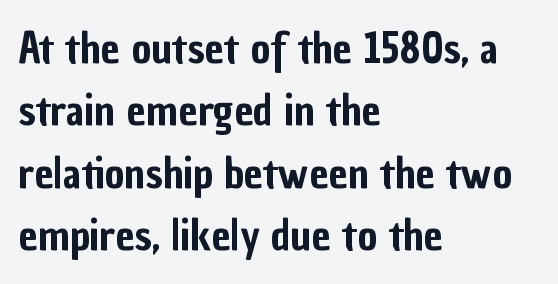
Successive baselines arrive at the customary interval. Quick note: not italic, upright. This rendering uses left alignment, leaving the right contour irregular. The passage shown has conventional tracking throughout. A typesetter would label this face a sans. Here the designer chose a conventional face with non-uniform glyph widths.
